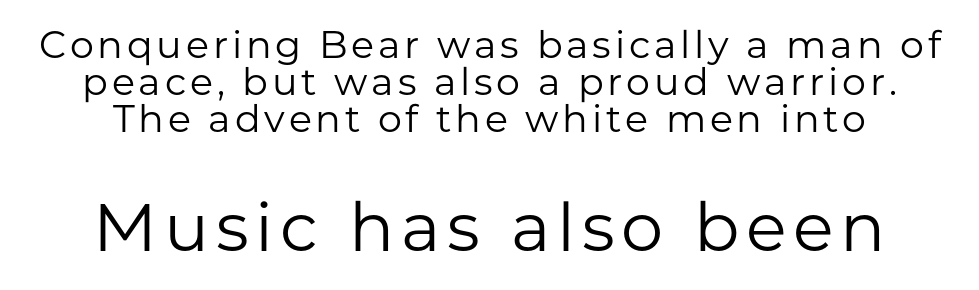
Q: Is the text bold? A: No.
Q: Is the text italic (slanted)? A: No, it is upright.
Q: Is the typeface a serif or a sans-serif typeface? A: Sans-serif.
Q: Is the text underlined? A: No.
Q: How is the paragraph aligned? A: Centered.
Q: Is the spacing between lines tight, normal or loose? A: Tight.
Q: Which block of text is set in a larger size, the first (top) or the second (bottom)? A: The second (bottom) one.
Q: Width (condensed, normal, or wide)? A: Normal.
Q: Stroke contrast? A: Low.
Q: x-height? A: Medium.
Q: Monospaced? A: No.
